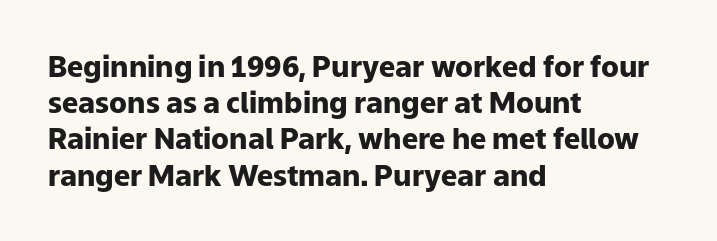
The image shows 29 px heavy sans-serif type, upright; set left-aligned, normal line spacing (1.25x), normal letter spacing, not underlined; low stroke contrast and a medium x-height.
